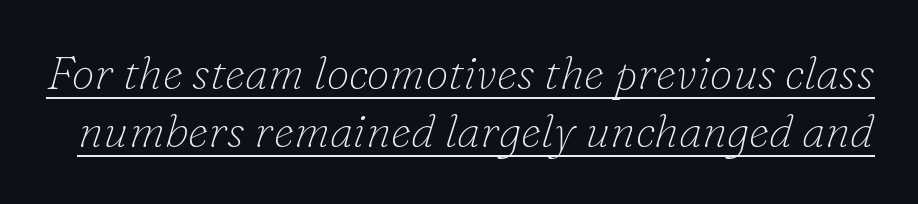
The image shows 46 px thin serif type, italic (leaning right); set normal line spacing (1.27x), normal letter spacing, underlined; low stroke contrast and a small x-height.
